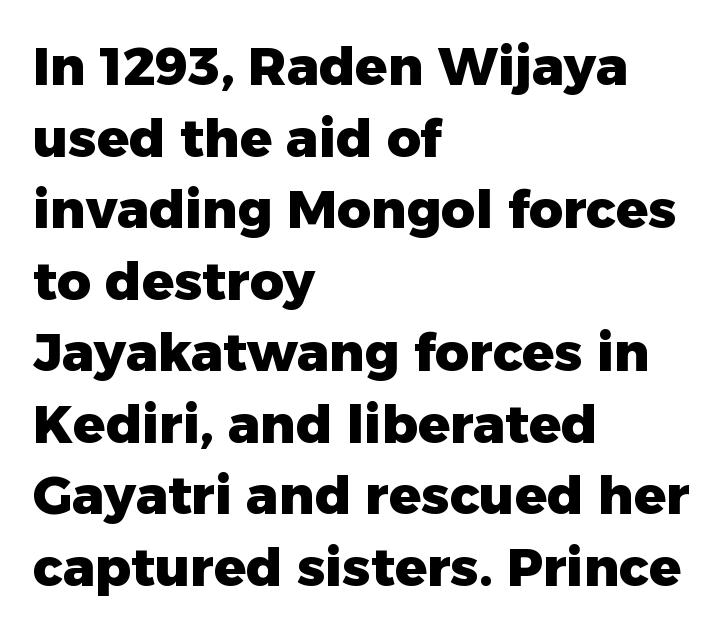
Q: Is the text bold? A: Yes.
Q: Is the text italic (slanted)? A: No, it is upright.
Q: Is the typeface a serif or a sans-serif typeface? A: Sans-serif.
Q: Is the text underlined? A: No.
Q: How is the paragraph aligned? A: Left-aligned.
Q: Is the spacing between letters normal or unusually wide? A: Normal.
Q: Is the spacing between lines tight, normal or loose? A: Normal.
Q: Width (condensed, normal, or wide)? A: Normal.
Q: Stroke contrast? A: Low.
Q: x-height? A: Medium.
Q: Monospaced? A: No.
